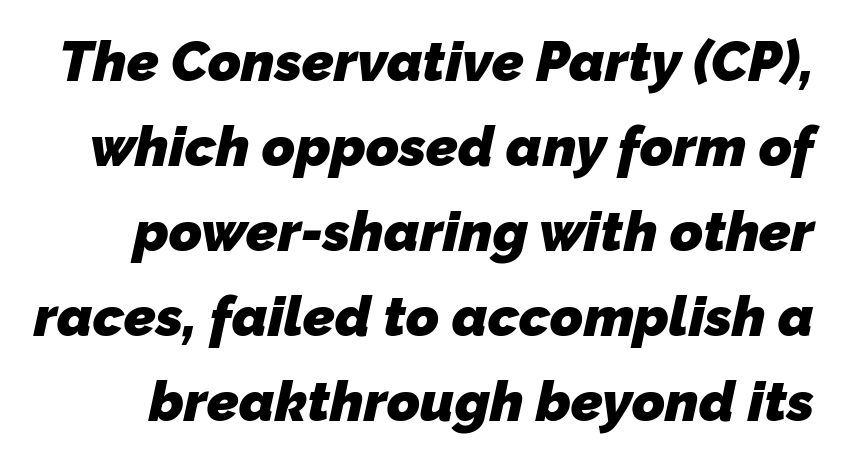
Q: Is the text bold? A: Yes.
Q: Is the typeface a serif or a sans-serif typeface? A: Sans-serif.
Q: Is the text underlined? A: No.
Q: Is the spacing between letters normal or unusually wide? A: Normal.
Q: Is the spacing between lines tight, normal or loose? A: Normal.
Q: Width (condensed, normal, or wide)? A: Normal.
Q: Stroke contrast? A: Low.
Q: x-height? A: Medium.
Q: Monospaced? A: No.
